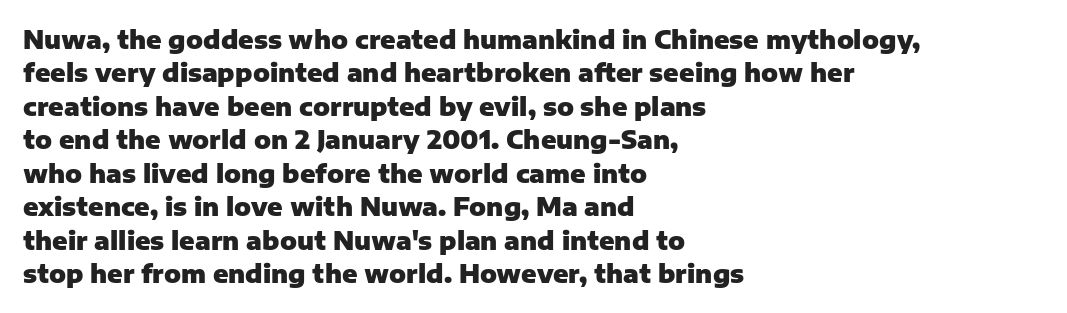
Notice how the passage keeps a crisp vertical edge on the left only. Ordinary non-slanted type is in use. This sample uses plain, unmodified letter spacing. Strong, thick strokes mark this as bold type. Normally led — the rows are evenly, conventionally spaced.
